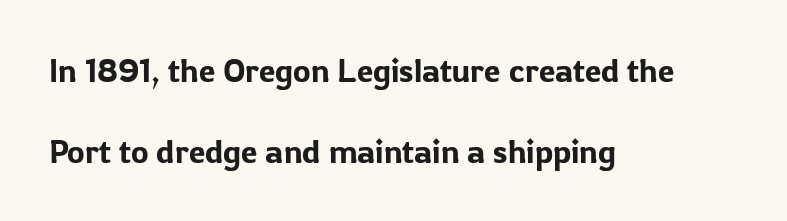
The image shows 33 px sans-serif type, upright; set left-aligned, loose line spacing (2.45x), normal letter spacing, not underlined; low stroke contrast and a medium x-height.
